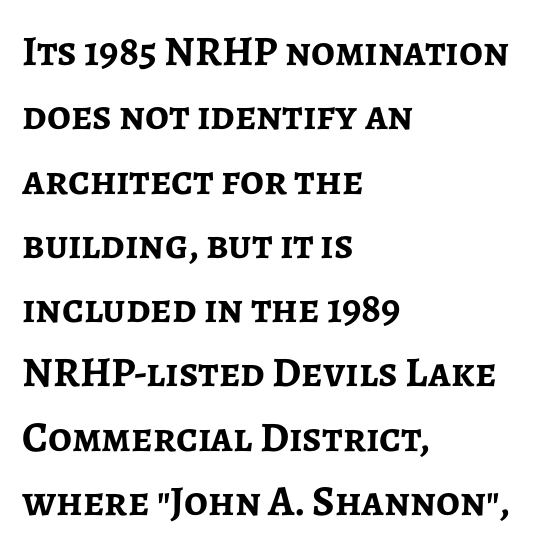
The image shows 42 px semibold sans-serif type, upright; set left-aligned, normal line spacing (1.53x), normal letter spacing, not underlined; low stroke contrast and a medium x-height.
